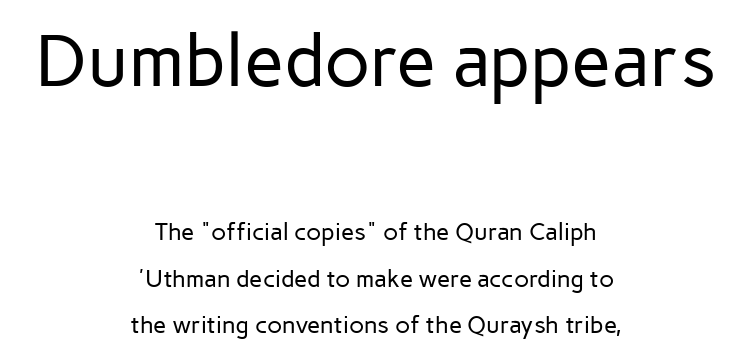
Q: Is the text bold? A: No.
Q: Is the text italic (slanted)? A: No, it is upright.
Q: Is the typeface a serif or a sans-serif typeface? A: Sans-serif.
Q: Is the text underlined? A: No.
Q: How is the paragraph aligned? A: Centered.
Q: Is the spacing between letters normal or unusually wide? A: Normal.
Q: Is the spacing between lines tight, normal or loose? A: Loose.
Q: Which block of text is set in a larger size, the first (top) or the second (bottom)? A: The first (top) one.
Q: Width (condensed, normal, or wide)? A: Normal.
Q: Stroke contrast? A: Low.
Q: x-height? A: Medium.
Q: Monospaced? A: No.
